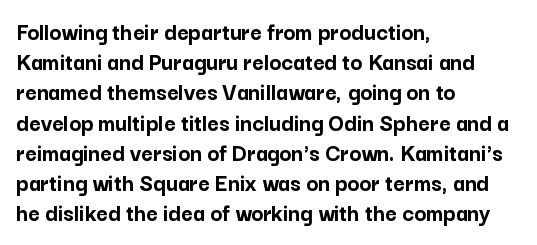
{"italic": "no", "bold": "yes", "underline": "no", "align": "left", "line_spacing_ratio": 1.21, "letter_spacing": "normal", "letter_spacing_em": 0.0, "glyph_px": 25}
